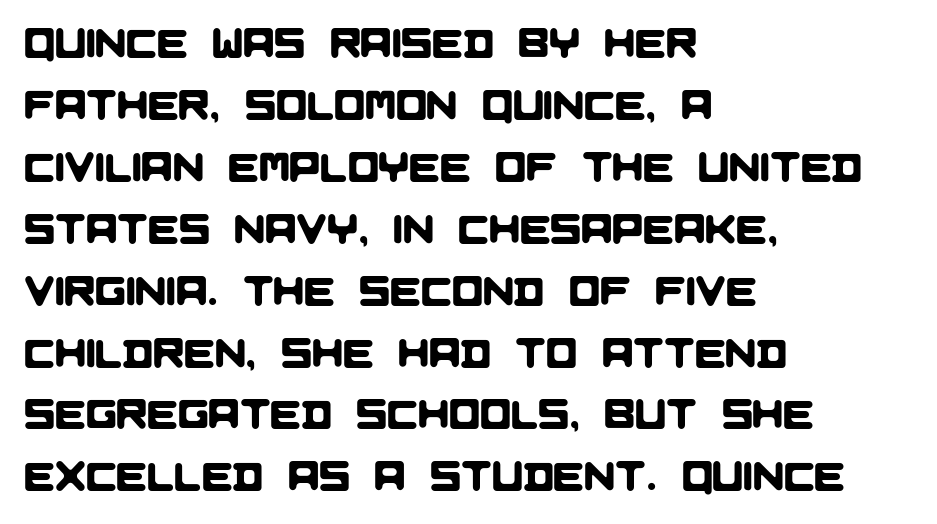
The image shows 41 px sans-serif type; set left-aligned, normal line spacing (1.51x), normal letter spacing, not underlined; low stroke contrast and a large x-height.
